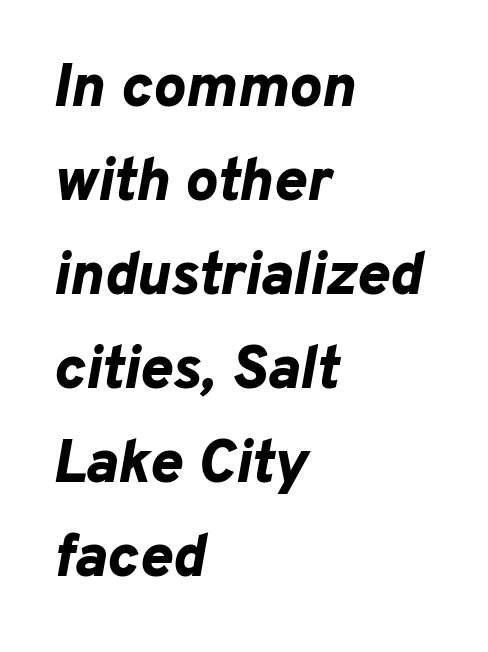
{"italic": "yes", "lean": "right", "slant_degrees": 10, "bold": "yes", "weight": "bold", "width": "normal", "stroke_contrast": "low", "x_height": "medium", "monospaced": "no", "underline": "no", "align": "left", "line_spacing": "normal", "line_spacing_ratio": 1.54, "letter_spacing": "normal", "letter_spacing_em": 0.0, "glyph_px": 61}
